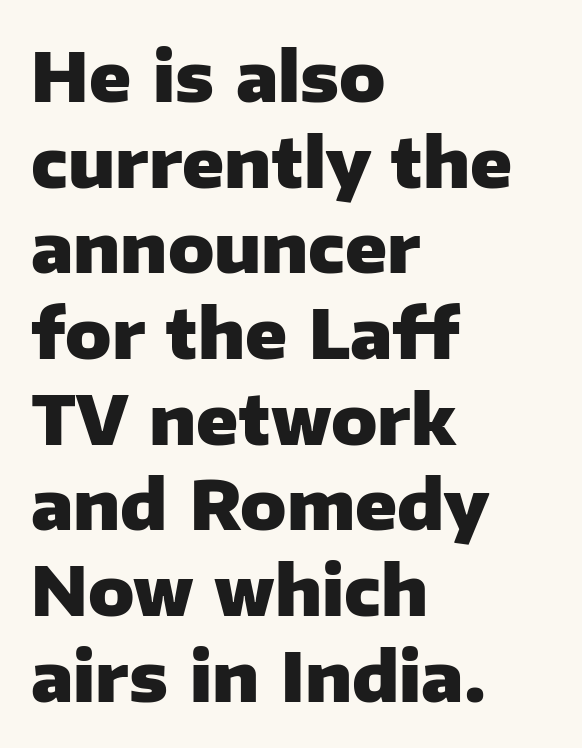
Q: Is the text bold? A: Yes.
Q: Is the text italic (slanted)? A: No, it is upright.
Q: Is the typeface a serif or a sans-serif typeface? A: Sans-serif.
Q: Is the text underlined? A: No.
Q: How is the paragraph aligned? A: Left-aligned.
Q: Is the spacing between letters normal or unusually wide? A: Normal.
Q: Is the spacing between lines tight, normal or loose? A: Normal.
Q: Width (condensed, normal, or wide)? A: Normal.
Q: Stroke contrast? A: Low.
Q: x-height? A: Medium.
Q: Monospaced? A: No.
